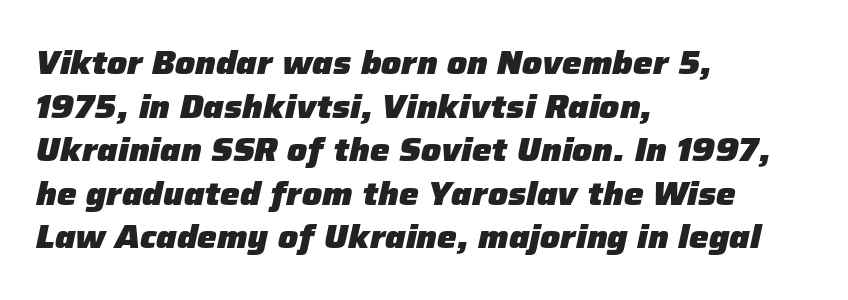
{"italic": "yes", "lean": "right", "slant_degrees": 12, "bold": "yes", "weight": "heavy", "width": "normal", "stroke_contrast": "low", "x_height": "medium", "monospaced": "no", "underline": "no", "align": "left", "line_spacing": "normal", "line_spacing_ratio": 1.32, "letter_spacing": "normal", "letter_spacing_em": 0.0, "glyph_px": 33}
